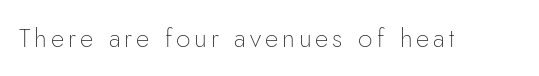
On a weight scale, this lands at 450 or below. The gap between lines stays unmarked. Notice how the stems are strictly vertical — no italics here.
